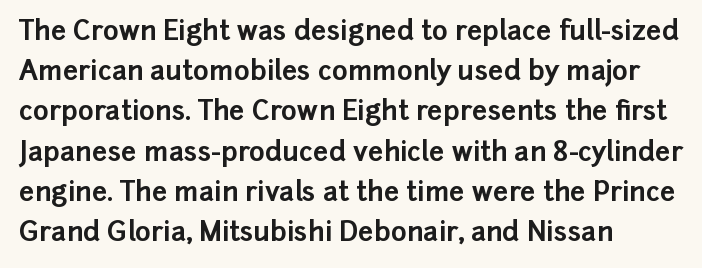
Q: Is the text bold? A: Yes.
Q: Is the text italic (slanted)? A: No, it is upright.
Q: Is the text underlined? A: No.
Q: How is the paragraph aligned? A: Left-aligned.
Q: Is the spacing between letters normal or unusually wide? A: Normal.
Q: Is the spacing between lines tight, normal or loose? A: Normal.
